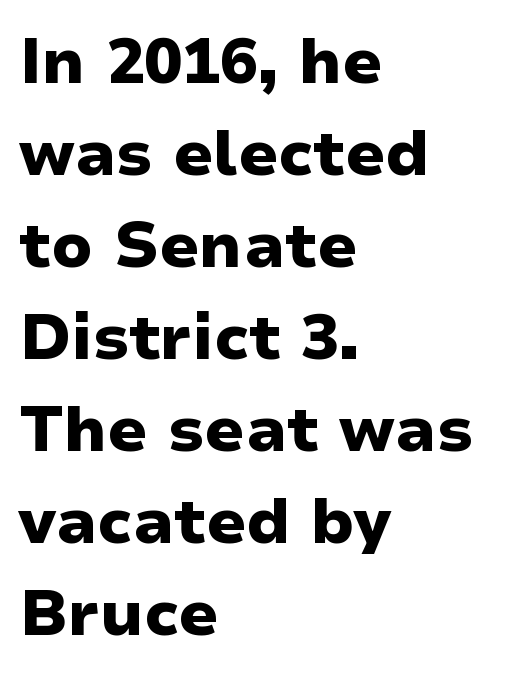
A student would call this left alignment; a typographer would say flush left, rag right. Serif or sans? Sans — the stroke terminals are bare. Heavy, bold letterforms. A typesetter would call this leading conventional body-copy spacing. Do the letters lean? They stand straight. Here the glyphs are tracked normally, forming tight word shapes.
